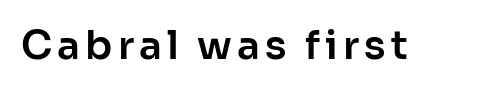
The image shows 39 px sans-serif type, upright; set not underlined; low stroke contrast and a medium x-height.
